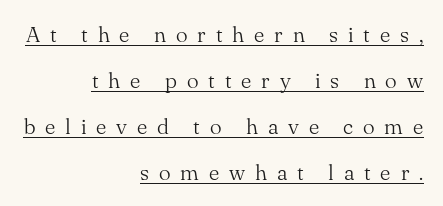
Q: Is the text bold? A: No.
Q: Is the text italic (slanted)? A: No, it is upright.
Q: Is the text underlined? A: Yes.
Q: How is the paragraph aligned? A: Right-aligned.
Q: Is the spacing between letters normal or unusually wide? A: Unusually wide.
Q: Is the spacing between lines tight, normal or loose? A: Loose.
